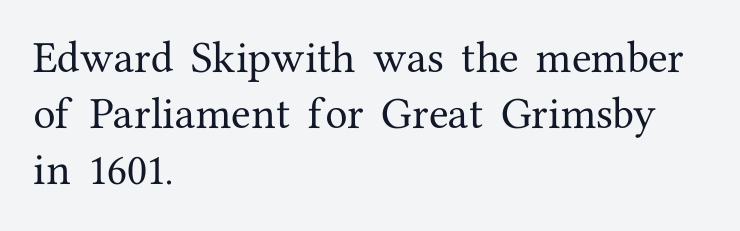
These lines are rendered in a variable-pitch font. The letterforms sit shoulder to shoulder at normal distance. The type sits square on the baseline with zero lean. The lines in this sample share a left origin and differ only in where they stop. Old-style or modern, the face here clearly has serifs.
